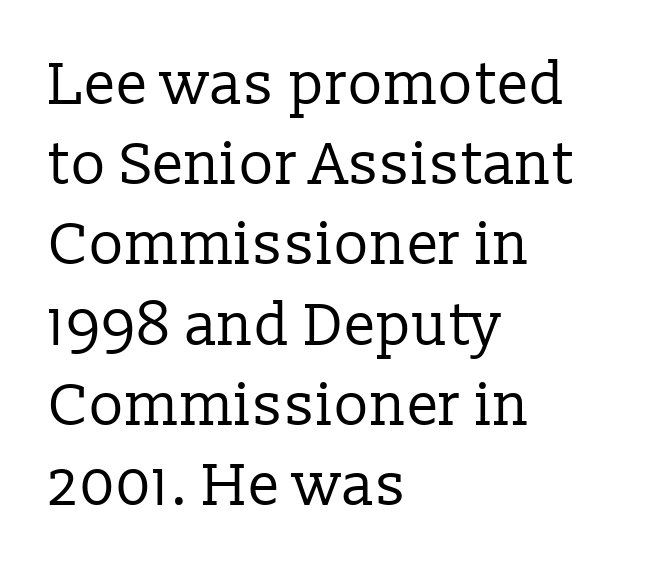
The image shows 59 px regular-weight serif type, upright; set left-aligned, normal line spacing (1.36x), normal letter spacing, not underlined; low stroke contrast and a medium x-height.
